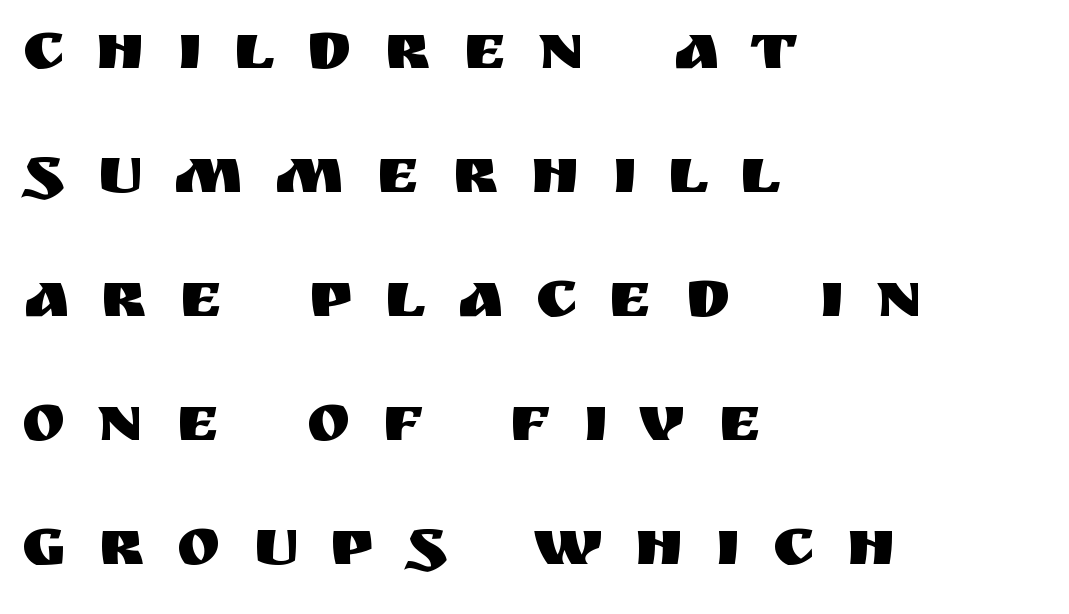
Q: Is the text italic (slanted)? A: No, it is upright.
Q: Is the typeface a serif or a sans-serif typeface? A: Sans-serif.
Q: Is the text underlined? A: No.
Q: How is the paragraph aligned? A: Left-aligned.
Q: Is the spacing between letters normal or unusually wide? A: Unusually wide.
Q: Width (condensed, normal, or wide)? A: Normal.
Q: Stroke contrast? A: Medium.
Q: x-height? A: Large.
Q: Monospaced? A: No.
